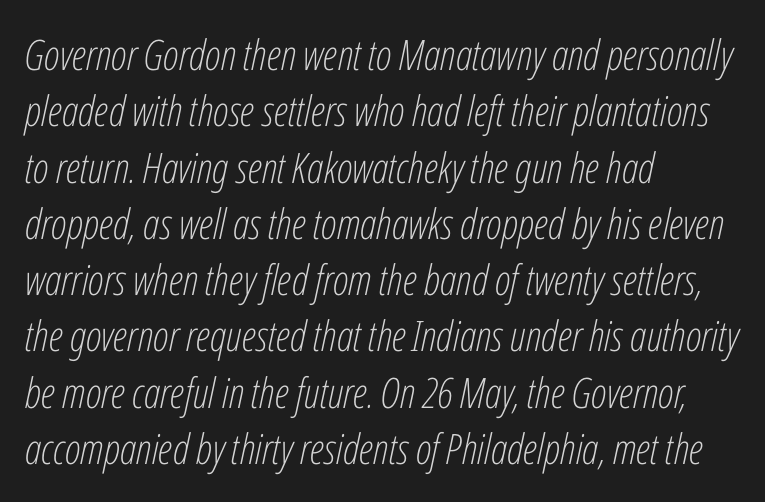
The image shows 42 px light, condensed type, italic (leaning right); set left-aligned, normal line spacing (1.34x), normal letter spacing, not underlined; low stroke contrast and a medium x-height.
